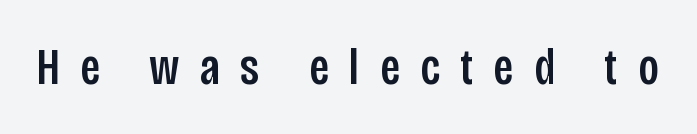
Quick note: not italic, upright. You can tell from the bare stems that sans-serif type was used. The passage shown is typed in a proportional face where columns would drift. Honestly, the letter spacing is so wide it's the main thing you notice. Quick note: underline off.
